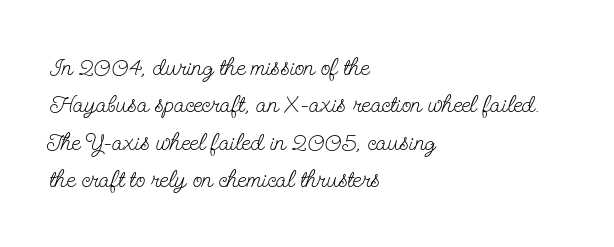
In CSS terms this would be text-align: left. Descenders are the only things crossing below the line. One glance says typical: line gaps are just what's usual.
